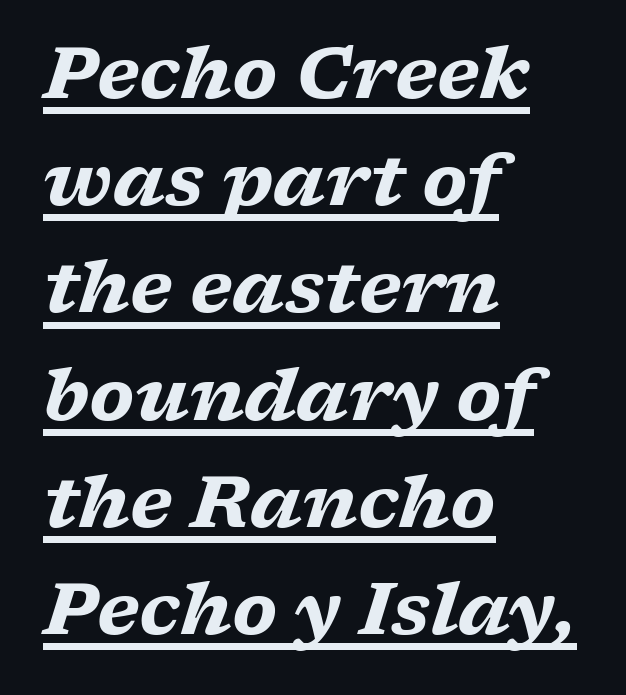
Q: Is the text bold? A: Yes.
Q: Is the text italic (slanted)? A: Yes, it leans right by about 17 degrees.
Q: Is the typeface a serif or a sans-serif typeface? A: Serif.
Q: Is the text underlined? A: Yes.
Q: How is the paragraph aligned? A: Left-aligned.
Q: Is the spacing between letters normal or unusually wide? A: Normal.
Q: Is the spacing between lines tight, normal or loose? A: Normal.
Q: Width (condensed, normal, or wide)? A: Wide.
Q: Stroke contrast? A: Low.
Q: x-height? A: Medium.
Q: Monospaced? A: No.
